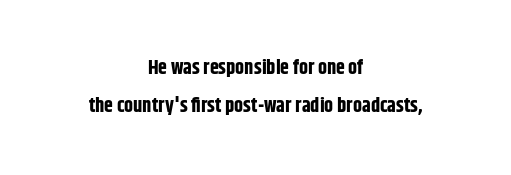
Q: Is the text bold? A: Yes.
Q: Is the text italic (slanted)? A: No, it is upright.
Q: Is the text underlined? A: No.
Q: How is the paragraph aligned? A: Centered.
Q: Is the spacing between letters normal or unusually wide? A: Normal.
Q: Is the spacing between lines tight, normal or loose? A: Loose.
